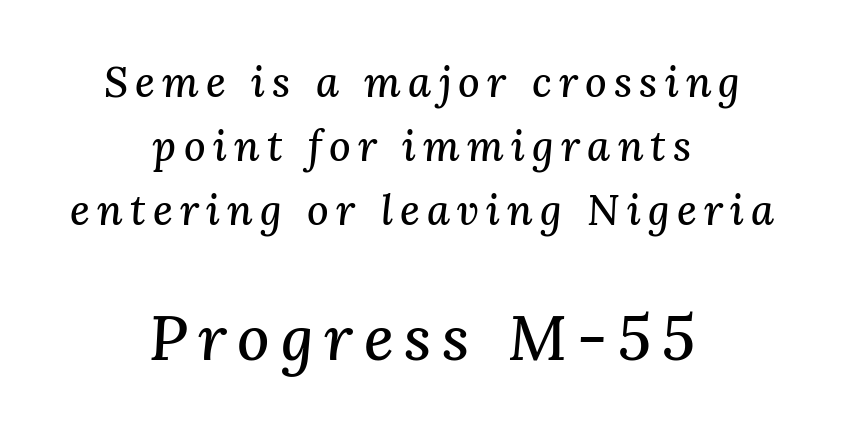
{"serif": "yes", "italic": "yes", "lean": "right", "slant_degrees": 3, "width": "normal", "stroke_contrast": "medium", "x_height": "medium", "monospaced": "no", "underline": "no", "align": "center", "line_spacing": "normal", "line_spacing_ratio": 1.52, "larger_block": "second", "size_ratio": 1.5, "glyph_px": 63}
